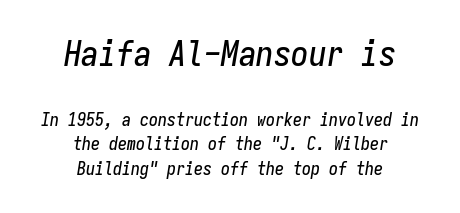
{"italic": "yes", "lean": "right", "slant_degrees": 9, "width": "condensed", "stroke_contrast": "low", "x_height": "medium", "monospaced": "yes", "underline": "no", "align": "center", "line_spacing": "normal", "line_spacing_ratio": 1.36, "letter_spacing": "normal", "letter_spacing_em": 0.0, "larger_block": "first", "size_ratio": 1.94, "glyph_px": 35}
